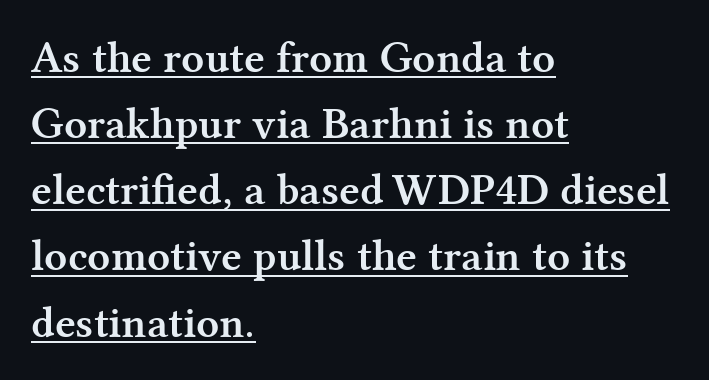
Q: Is the text bold? A: Yes.
Q: Is the text italic (slanted)? A: No, it is upright.
Q: Is the typeface a serif or a sans-serif typeface? A: Serif.
Q: Is the text underlined? A: Yes.
Q: How is the paragraph aligned? A: Left-aligned.
Q: Is the spacing between letters normal or unusually wide? A: Normal.
Q: Is the spacing between lines tight, normal or loose? A: Normal.
Q: Width (condensed, normal, or wide)? A: Normal.
Q: Stroke contrast? A: Medium.
Q: x-height? A: Medium.
Q: Monospaced? A: No.
